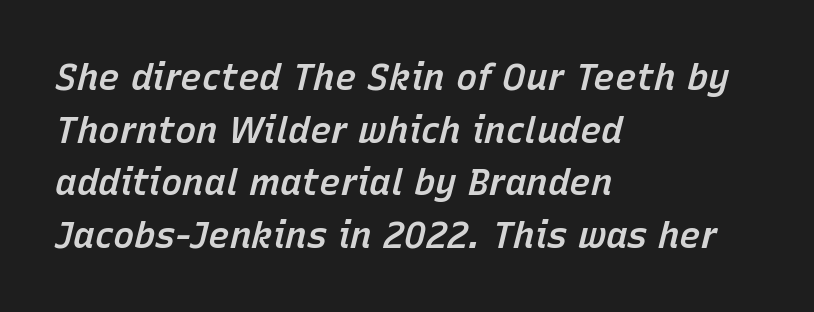
Honestly, the row spacing looks completely unremarkable. Notice how the stems are inclined rather than vertical — that's the hallmark of italics. The horizontal fit of the characters is conventional and even. Looks like regular typesetting: each glyph gets only the width it needs.
